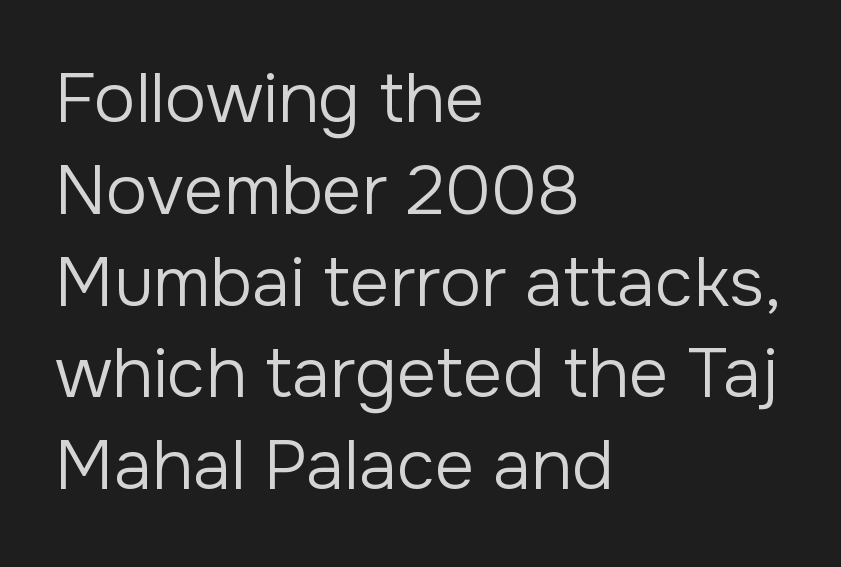
The image shows 69 px regular-weight sans-serif type, upright; set left-aligned, normal line spacing (1.33x), normal letter spacing, not underlined; low stroke contrast and a medium x-height.
